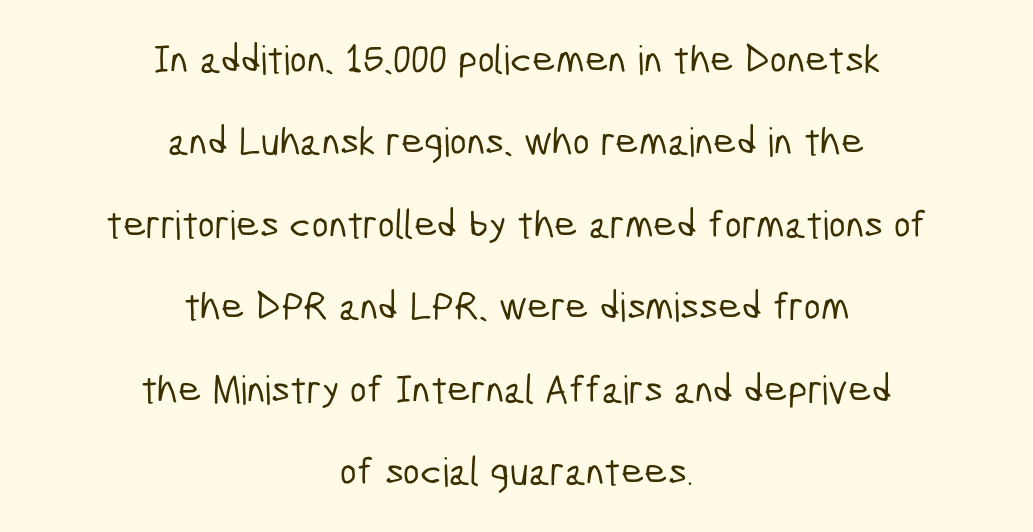
{"serif": "no", "width": "condensed", "stroke_contrast": "low", "x_height": "medium", "monospaced": "no", "underline": "no", "align": "center", "line_spacing": "loose", "line_spacing_ratio": 2.06, "letter_spacing": "normal", "letter_spacing_em": 0.0, "glyph_px": 40}
